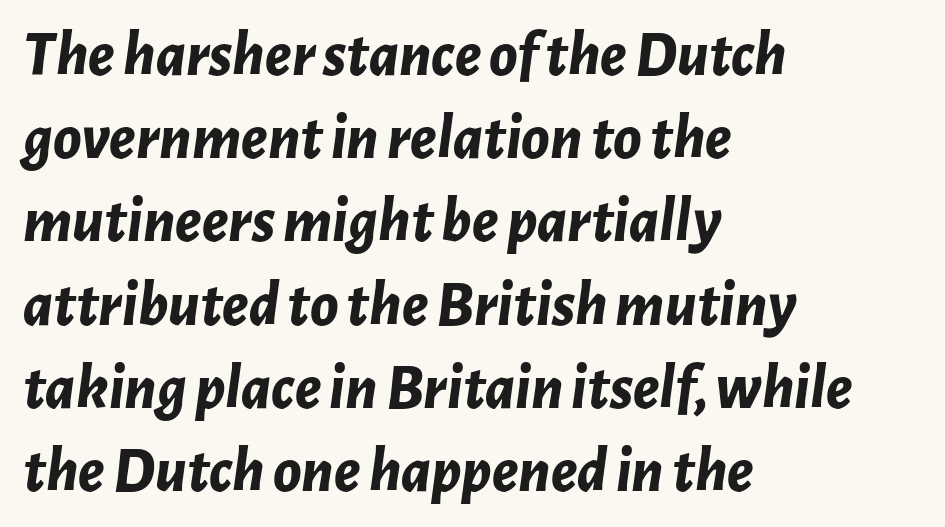
The letters sit at their default tracking, neither squeezed nor spread. Bare-footed words on every line. Pretty heavy lettering here — definitely bold. Baseline-to-baseline distance is the conventional proportion of letter height.
